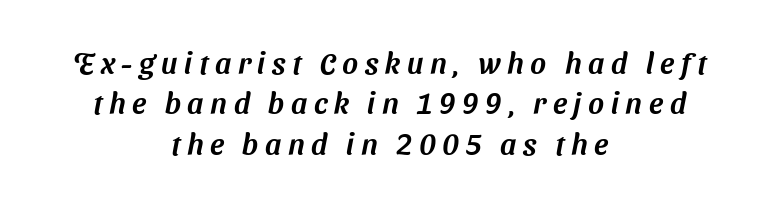
The image shows 30 px sans-serif type; set centered, normal line spacing (1.35x), unusually wide letter spacing (+0.22 em), not underlined; medium stroke contrast and a medium x-height.
